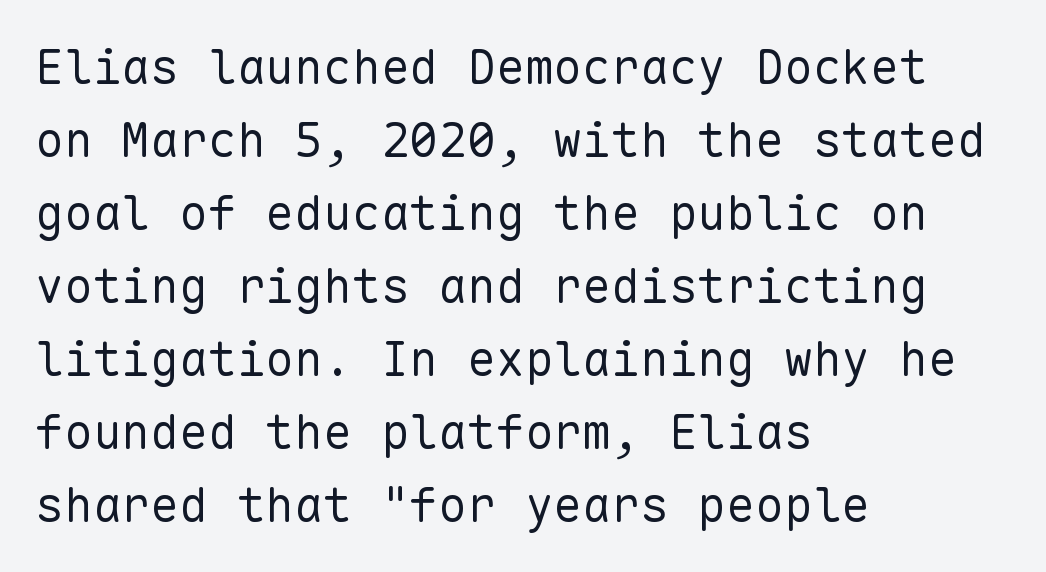
The image shows 48 px regular-weight sans-serif type, upright, monospaced; set left-aligned, normal line spacing (1.52x), normal letter spacing, not underlined; low stroke contrast and a medium x-height.
